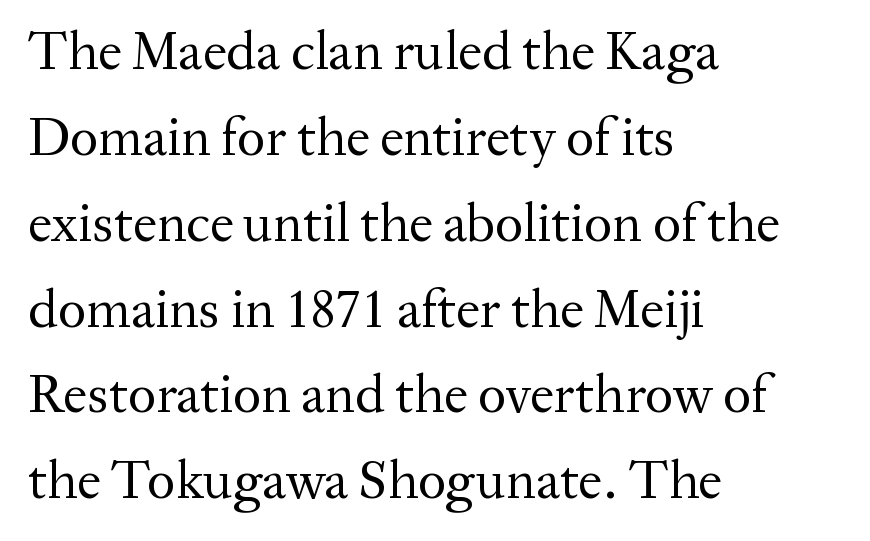
The image shows 54 px regular-weight serif type, upright; set left-aligned, normal line spacing (1.59x), normal letter spacing, not underlined; medium stroke contrast and a medium x-height.
